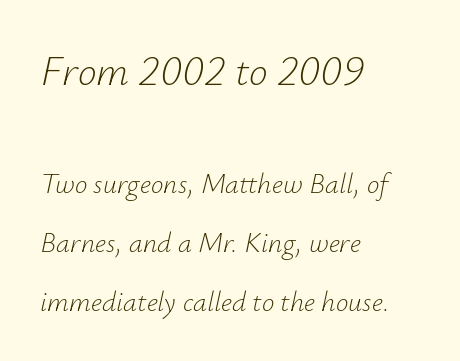
{"italic": "yes", "lean": "right", "slant_degrees": 12, "bold": "no", "weight": "light", "width": "normal", "stroke_contrast": "low", "x_height": "small", "monospaced": "no", "underline": "no", "align": "left", "line_spacing": "loose", "line_spacing_ratio": 2.12, "letter_spacing": "normal", "letter_spacing_em": 0.0, "larger_block": "first", "size_ratio": 1.5, "glyph_px": 42}
